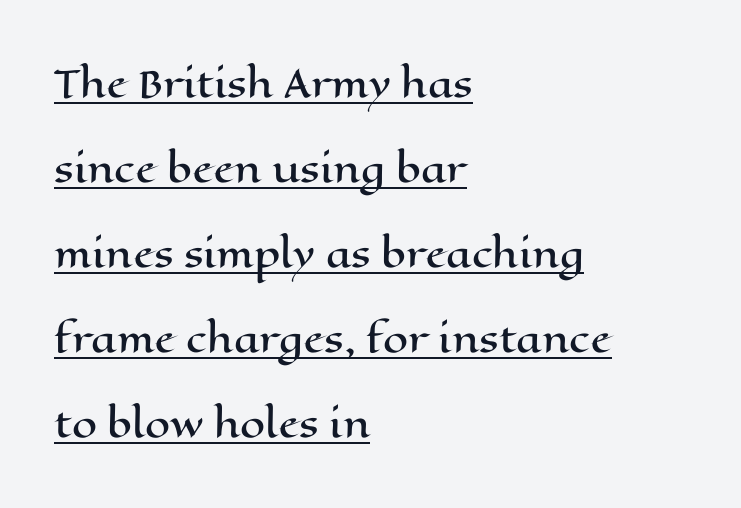
The type is set solid horizontally, with unmodified tracking. This sample is left-justified, so line endings fall wherever the words run out. Do the characters align in a grid? No, the font is proportional. Is there much room between lines? Yes — plenty of vertical air separates them.
